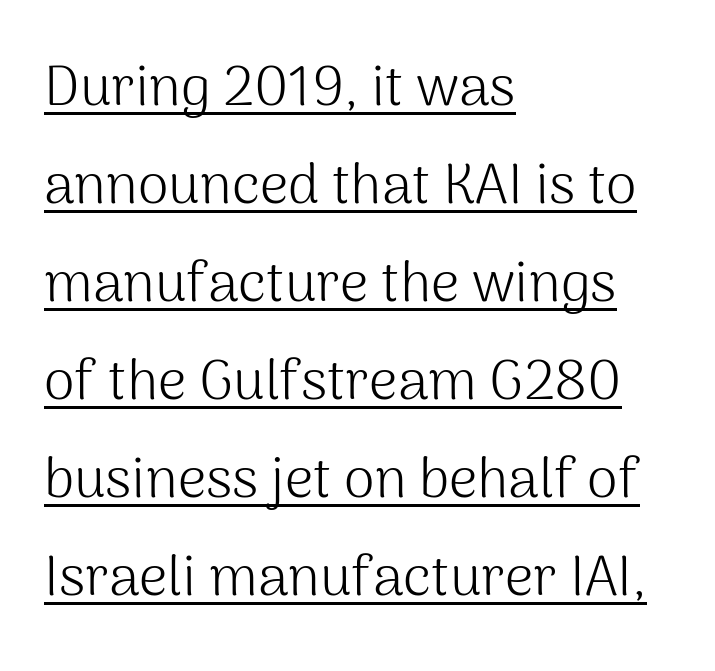
Q: Is the text bold? A: No.
Q: Is the text italic (slanted)? A: No, it is upright.
Q: Is the typeface a serif or a sans-serif typeface? A: Sans-serif.
Q: Is the text underlined? A: Yes.
Q: How is the paragraph aligned? A: Left-aligned.
Q: Is the spacing between letters normal or unusually wide? A: Normal.
Q: Width (condensed, normal, or wide)? A: Normal.
Q: Stroke contrast? A: Medium.
Q: x-height? A: Medium.
Q: Monospaced? A: No.
